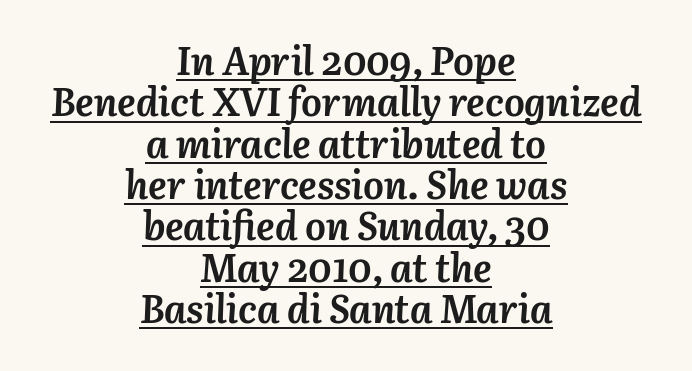
Beneath each row of characters lies a ruled line. There's an unmistakable incline to the writing here. Students, observe: this is what under-led, compact text looks like. Do the characters align in a grid? No, the font is proportional. Thick stems and heavy bowls — unmistakably bold. Each word holds together tightly as a unit, with standard inter-letter gaps.
